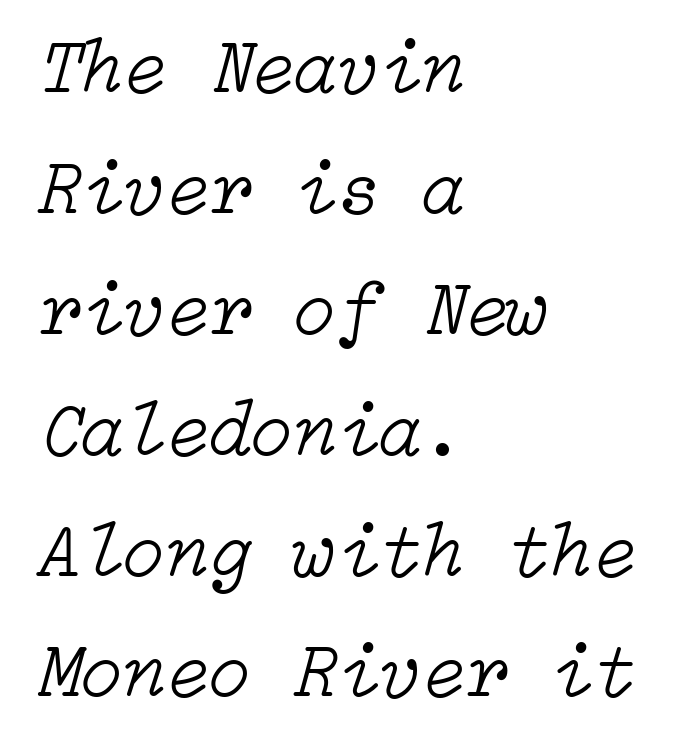
The image shows 78 px light type, italic (leaning right); set left-aligned, normal line spacing (1.55x), normal letter spacing, not underlined; low stroke contrast and a medium x-height.
